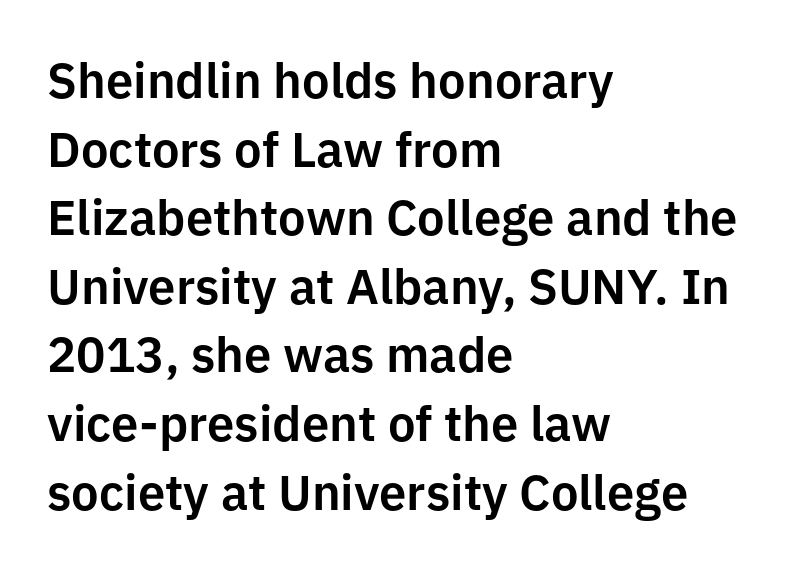
Q: Is the text italic (slanted)? A: No, it is upright.
Q: Is the typeface a serif or a sans-serif typeface? A: Sans-serif.
Q: Is the text underlined? A: No.
Q: How is the paragraph aligned? A: Left-aligned.
Q: Is the spacing between letters normal or unusually wide? A: Normal.
Q: Is the spacing between lines tight, normal or loose? A: Normal.
Q: Width (condensed, normal, or wide)? A: Normal.
Q: Stroke contrast? A: Low.
Q: x-height? A: Medium.
Q: Monospaced? A: No.
